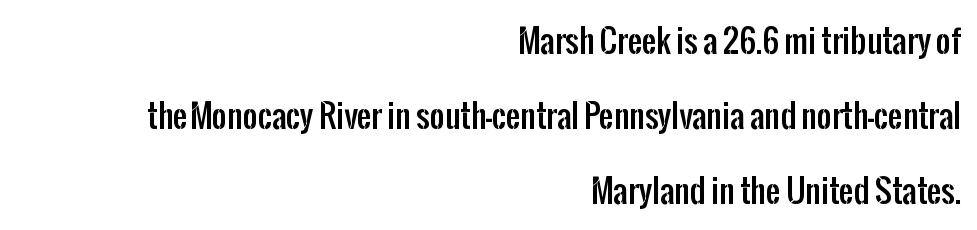
The image shows 32 px condensed sans-serif type, upright; set right-aligned, loose line spacing (2.34x), normal letter spacing, not underlined; low stroke contrast and a medium x-height.
